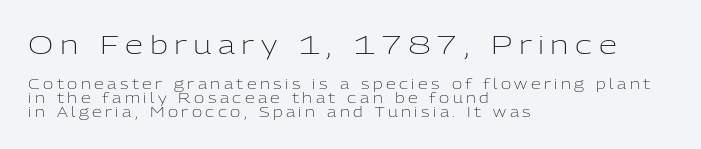
Underlining? Definitely not there. The letters are spread apart with noticeably loose tracking. Casual observation: everything's shoved over to the left. The upper block of text is set noticeably larger than the block beneath it.
